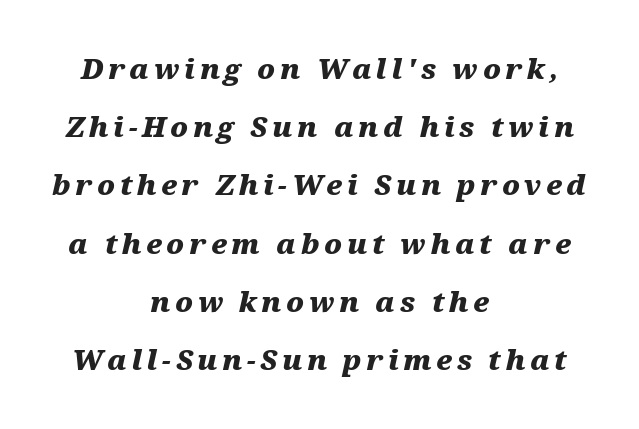
Q: Is the text bold? A: Yes.
Q: Is the text italic (slanted)? A: Yes, it leans right by about 12 degrees.
Q: Is the text underlined? A: No.
Q: How is the paragraph aligned? A: Centered.
Q: Is the spacing between lines tight, normal or loose? A: Loose.
Q: Width (condensed, normal, or wide)? A: Wide.
Q: Stroke contrast? A: Medium.
Q: x-height? A: Medium.
Q: Monospaced? A: No.
